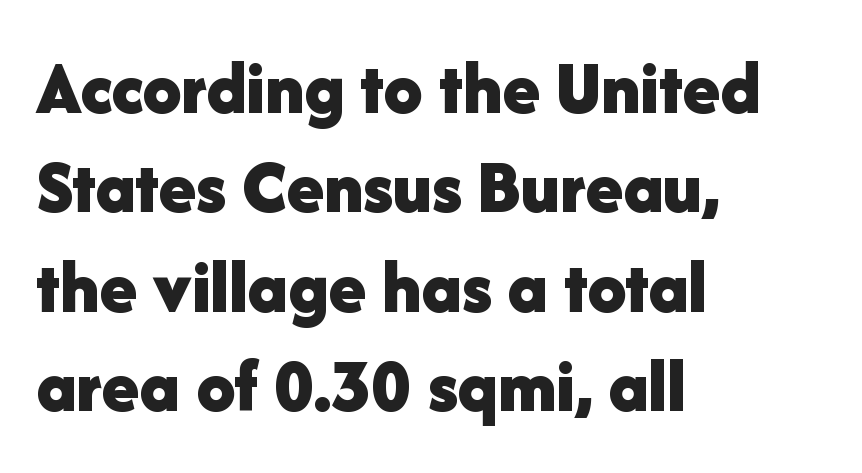
Q: Is the text bold? A: Yes.
Q: Is the text italic (slanted)? A: No, it is upright.
Q: Is the typeface a serif or a sans-serif typeface? A: Sans-serif.
Q: Is the text underlined? A: No.
Q: How is the paragraph aligned? A: Left-aligned.
Q: Is the spacing between letters normal or unusually wide? A: Normal.
Q: Is the spacing between lines tight, normal or loose? A: Normal.
Q: Width (condensed, normal, or wide)? A: Normal.
Q: Stroke contrast? A: Low.
Q: x-height? A: Medium.
Q: Monospaced? A: No.
